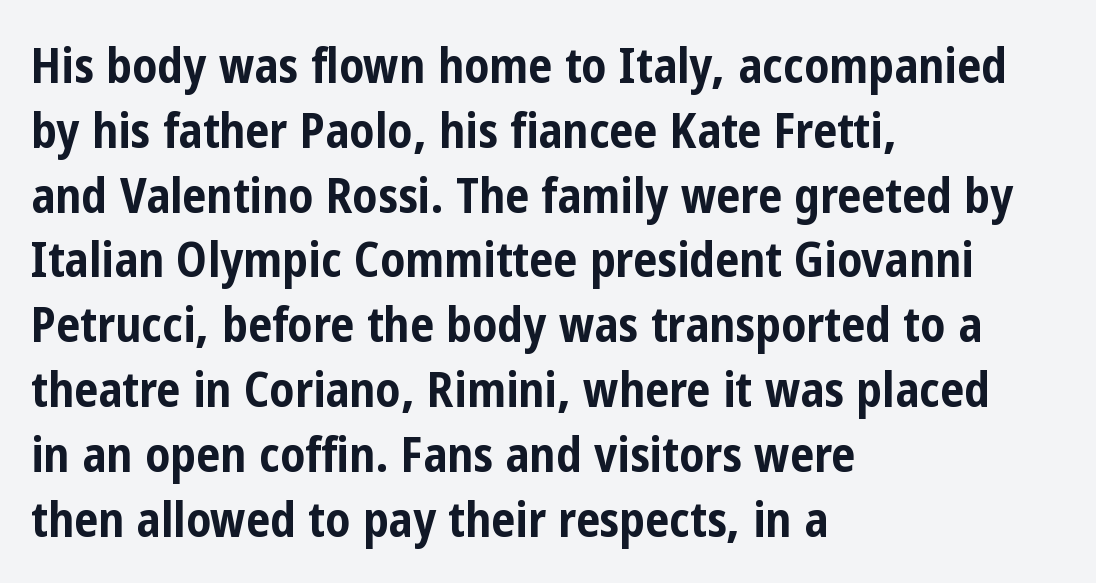
Q: Is the text bold? A: Yes.
Q: Is the text italic (slanted)? A: No, it is upright.
Q: Is the typeface a serif or a sans-serif typeface? A: Sans-serif.
Q: Is the text underlined? A: No.
Q: How is the paragraph aligned? A: Left-aligned.
Q: Is the spacing between letters normal or unusually wide? A: Normal.
Q: Is the spacing between lines tight, normal or loose? A: Normal.
Q: Width (condensed, normal, or wide)? A: Condensed.
Q: Stroke contrast? A: Low.
Q: x-height? A: Medium.
Q: Monospaced? A: No.
